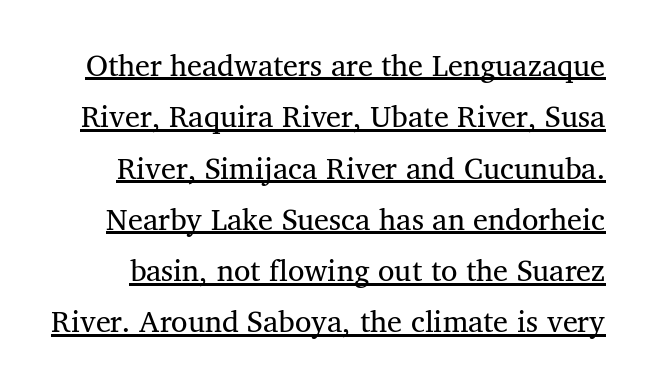
The image shows 30 px regular-weight serif type; set line spacing 1.71x, normal letter spacing, underlined; medium stroke contrast and a medium x-height.
